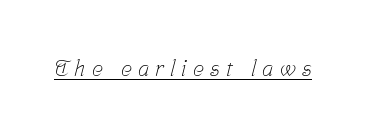
{"bold": "no", "underline": "yes", "letter_spacing": "wide", "letter_spacing_em": 0.27, "glyph_px": 23}
